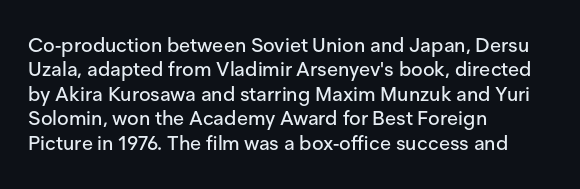
{"italic": "no", "underline": "no", "align": "left", "line_spacing_ratio": 1.22, "letter_spacing": "normal", "letter_spacing_em": 0.0, "glyph_px": 20}
